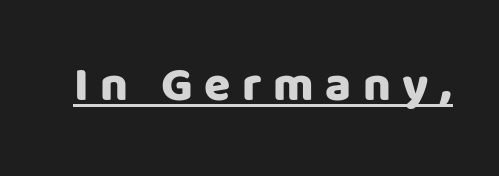
Spacing verdict: proportional, widths tailored to each character. The designer went with a sans here, leaving each stem footless. In designer terms, the underline attribute is active on this setting. Ascenders rise straight up at ninety degrees. A typesetter would call this heavily tracked-out type.
